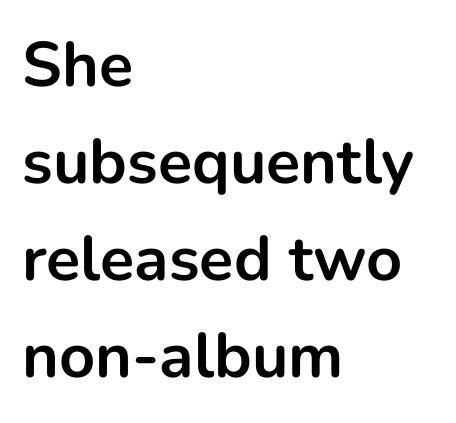
Spacing verdict: proportional, widths tailored to each character. Compared with typical paragraphs, the rows here are spaced about the same. One-word summary of the alignment: left. The glyphs have the mass of a bold cut. Unlike italic type, these characters show no tilt at all. To sum up the face: it is a sans, with no serifs.
